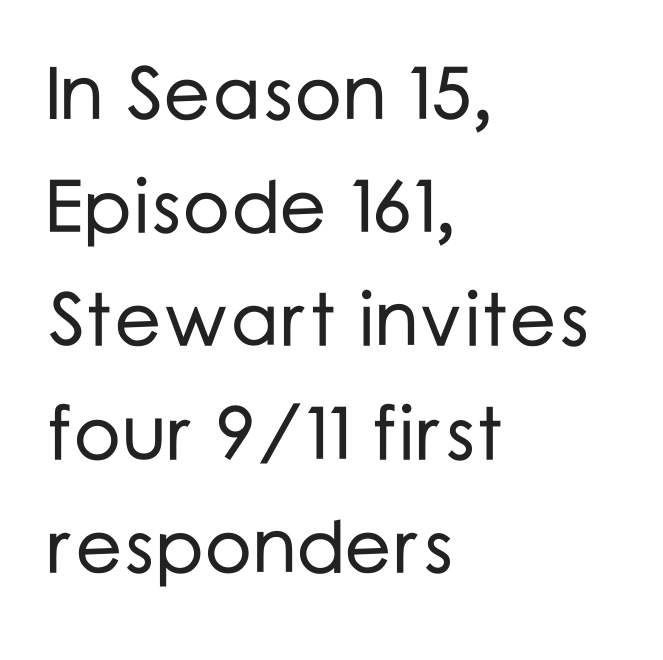
Q: Is the text italic (slanted)? A: No, it is upright.
Q: Is the typeface a serif or a sans-serif typeface? A: Sans-serif.
Q: Is the text underlined? A: No.
Q: How is the paragraph aligned? A: Left-aligned.
Q: Is the spacing between letters normal or unusually wide? A: Normal.
Q: Is the spacing between lines tight, normal or loose? A: Normal.
Q: Width (condensed, normal, or wide)? A: Normal.
Q: Stroke contrast? A: Low.
Q: x-height? A: Medium.
Q: Monospaced? A: No.
